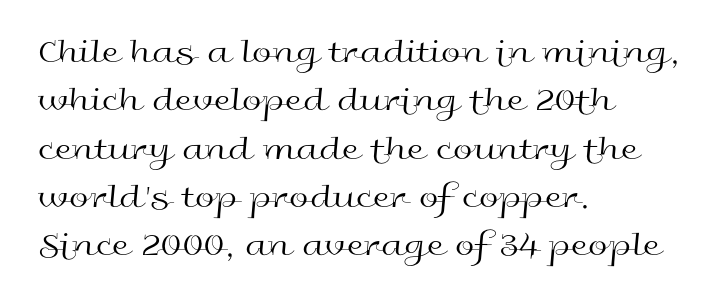
These lines are composed in type without serifs. The line-height multiplier appears to be the usual default. What stands out about the letter spacing? Nothing — it is the standard amount. Is this a fixed-width face? No — the glyphs have proportional, varying widths. No heavy texture on the line: the type isn't bold.
